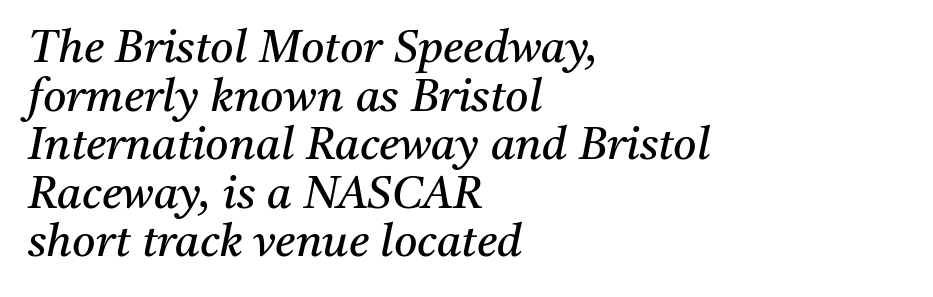
{"serif": "yes", "italic": "yes", "lean": "right", "slant_degrees": 11, "bold": "no", "weight": "regular", "width": "normal", "stroke_contrast": "medium", "x_height": "medium", "monospaced": "no", "underline": "no", "align": "left", "line_spacing": "tight", "line_spacing_ratio": 1.08, "letter_spacing": "normal", "letter_spacing_em": 0.0, "glyph_px": 45}
